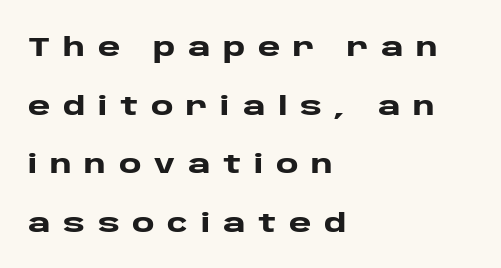
{"italic": "no", "bold": "yes", "underline": "no", "align": "left", "line_spacing": "loose", "line_spacing_ratio": 2.17, "letter_spacing": "wide", "letter_spacing_em": 0.47, "glyph_px": 27}
